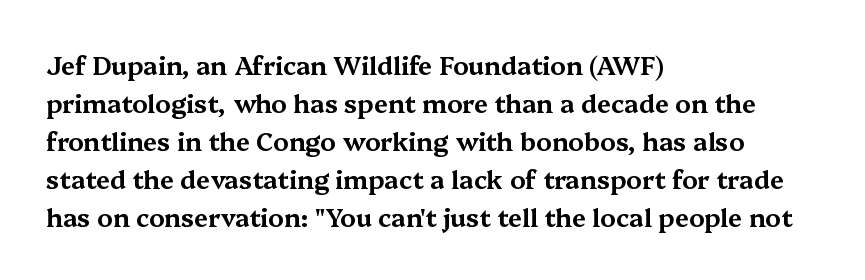
{"italic": "no", "underline": "no", "align": "left", "line_spacing": "normal", "line_spacing_ratio": 1.52, "letter_spacing": "normal", "letter_spacing_em": 0.0, "glyph_px": 25}
